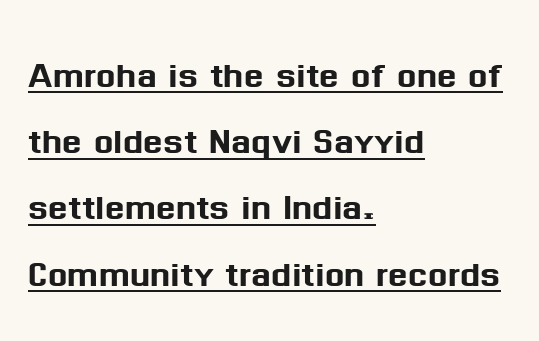
Look at the tracking — it's just the regular setting, nothing added. A continuous stroke trails under the words, as in a hyperlink. Horizontal alignment here is leftward, the default for most running prose. Spacing verdict: proportional, widths tailored to each character. Vertical strokes here are truly vertical.
